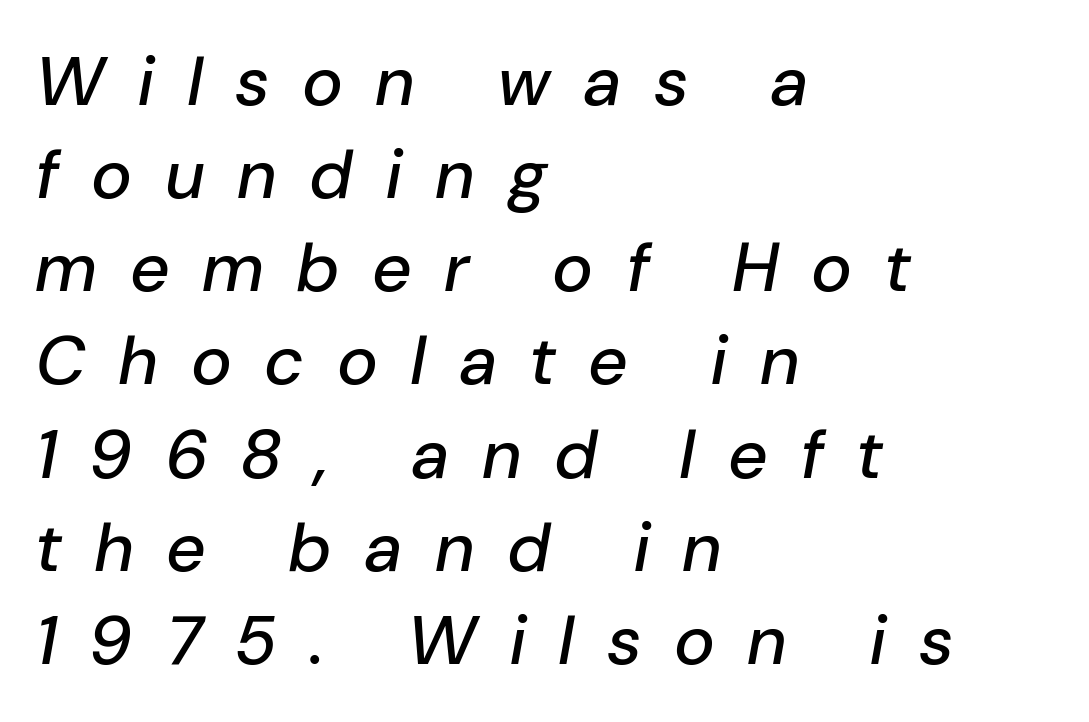
Unmarked baselines from the first word to the last. Varying glyph widths throughout — classic text-font behaviour. You could only call the tracking loose — the letters float apart. Notice how the passage keeps a crisp vertical edge on the left only. Summary of vertical rhythm: regular, with standard interline spacing.
